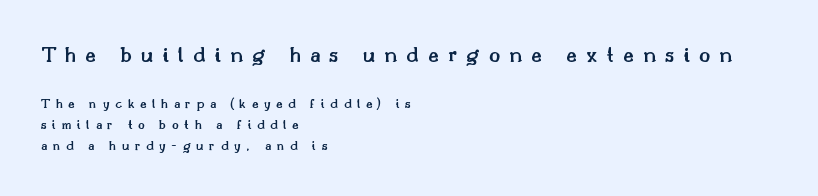
{"italic": "no", "bold": "semi", "underline": "no", "align": "left", "line_spacing": "normal", "line_spacing_ratio": 1.53, "letter_spacing": "wide", "letter_spacing_em": 0.4, "larger_block": "first", "size_ratio": 1.64, "glyph_px": 23}
